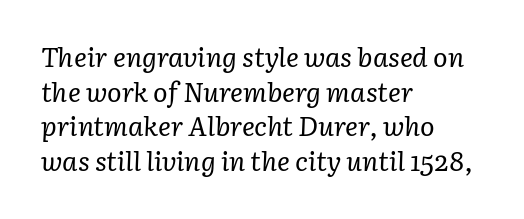
The image shows 27 px text type, italic (leaning right); set left-aligned, normal line spacing (1.28x), normal letter spacing, not underlined.
